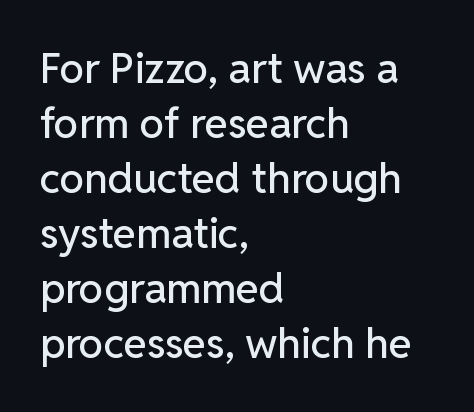
{"serif": "no", "italic": "no", "width": "normal", "stroke_contrast": "low", "x_height": "medium", "monospaced": "no", "underline": "no", "align": "left", "line_spacing": "normal", "line_spacing_ratio": 1.31, "letter_spacing": "normal", "letter_spacing_em": 0.0, "glyph_px": 42}
